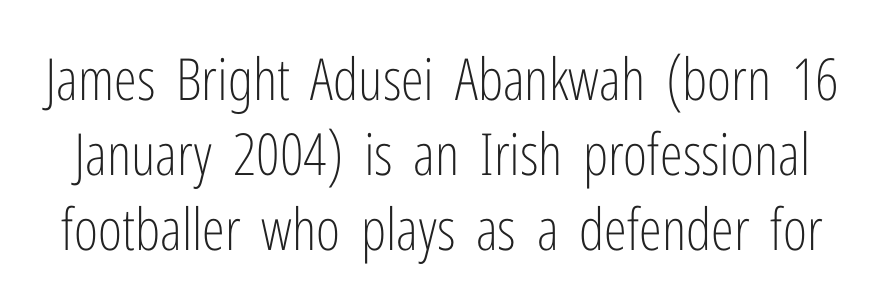
Q: Is the text bold? A: No.
Q: Is the text italic (slanted)? A: No, it is upright.
Q: Is the typeface a serif or a sans-serif typeface? A: Sans-serif.
Q: Is the text underlined? A: No.
Q: Is the spacing between letters normal or unusually wide? A: Normal.
Q: Is the spacing between lines tight, normal or loose? A: Normal.
Q: Width (condensed, normal, or wide)? A: Condensed.
Q: Stroke contrast? A: Low.
Q: x-height? A: Medium.
Q: Monospaced? A: No.
